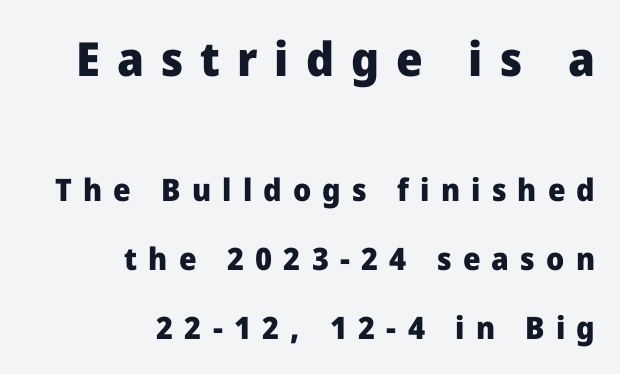
Q: Is the text bold? A: Yes.
Q: Is the text italic (slanted)? A: No, it is upright.
Q: Is the typeface a serif or a sans-serif typeface? A: Sans-serif.
Q: Is the text underlined? A: No.
Q: How is the paragraph aligned? A: Right-aligned.
Q: Is the spacing between letters normal or unusually wide? A: Unusually wide.
Q: Is the spacing between lines tight, normal or loose? A: Loose.
Q: Which block of text is set in a larger size, the first (top) or the second (bottom)? A: The first (top) one.
Q: Width (condensed, normal, or wide)? A: Normal.
Q: Stroke contrast? A: Low.
Q: x-height? A: Medium.
Q: Monospaced? A: No.
